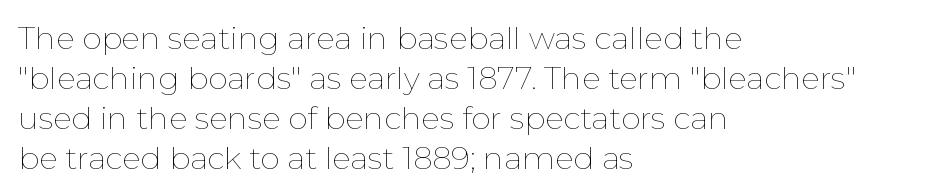
Q: Is the text bold? A: No.
Q: Is the text italic (slanted)? A: No, it is upright.
Q: Is the text underlined? A: No.
Q: How is the paragraph aligned? A: Left-aligned.
Q: Is the spacing between letters normal or unusually wide? A: Normal.
Q: Is the spacing between lines tight, normal or loose? A: Normal.
Q: Width (condensed, normal, or wide)? A: Normal.
Q: Stroke contrast? A: Low.
Q: x-height? A: Medium.
Q: Monospaced? A: No.
